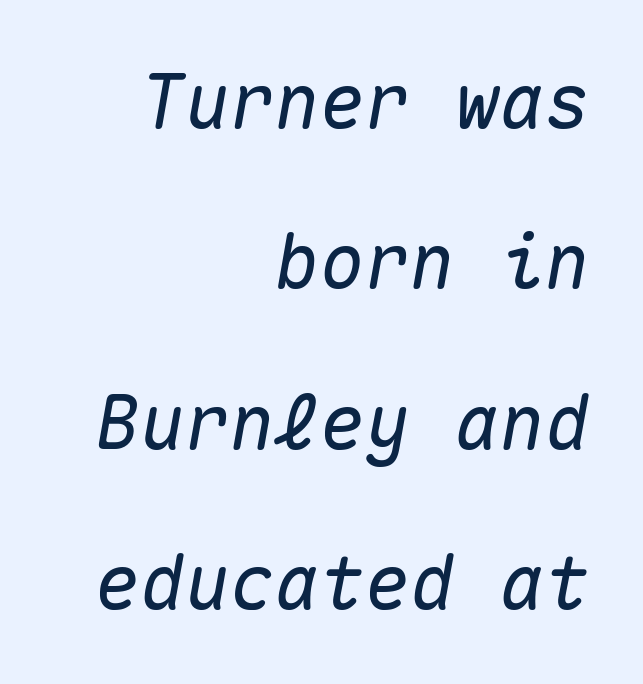
The image shows 75 px text type, italic (leaning right), monospaced; set right-aligned, loose line spacing (2.14x), normal letter spacing, not underlined; medium stroke contrast and a medium x-height.
